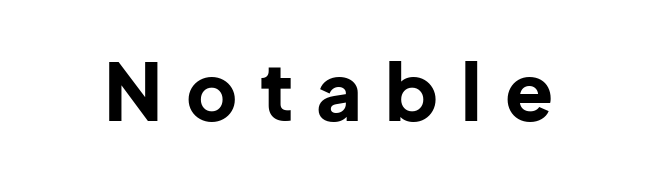
{"serif": "no", "italic": "no", "bold": "yes", "weight": "bold", "width": "normal", "stroke_contrast": "low", "x_height": "medium", "monospaced": "no", "underline": "no", "letter_spacing": "wide", "letter_spacing_em": 0.29, "glyph_px": 79}
